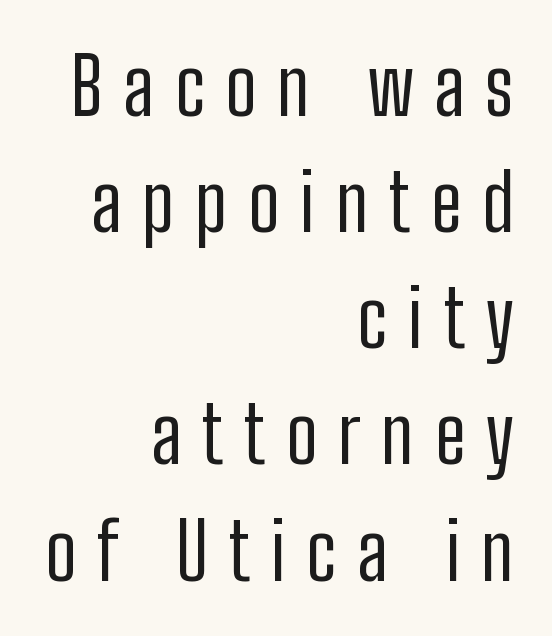
Q: Is the text bold? A: No.
Q: Is the text italic (slanted)? A: No, it is upright.
Q: Is the typeface a serif or a sans-serif typeface? A: Sans-serif.
Q: Is the text underlined? A: No.
Q: How is the paragraph aligned? A: Right-aligned.
Q: Is the spacing between letters normal or unusually wide? A: Unusually wide.
Q: Is the spacing between lines tight, normal or loose? A: Normal.
Q: Width (condensed, normal, or wide)? A: Condensed.
Q: Stroke contrast? A: Low.
Q: x-height? A: Medium.
Q: Monospaced? A: No.
